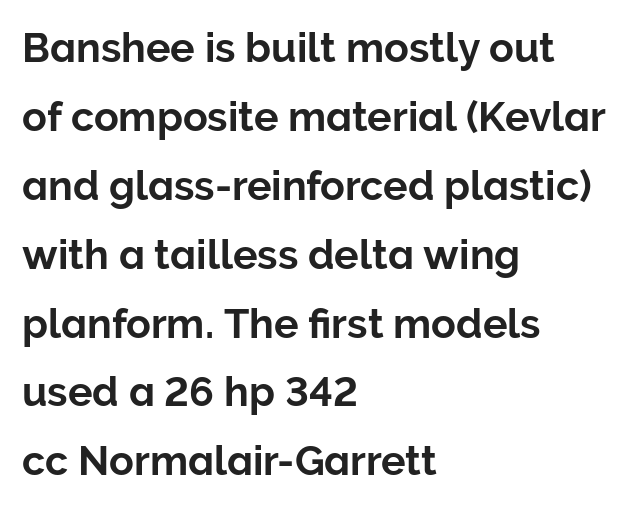
The image shows 41 px sans-serif type, upright; set left-aligned, normal line spacing (1.68x), normal letter spacing, not underlined; low stroke contrast and a medium x-height.
